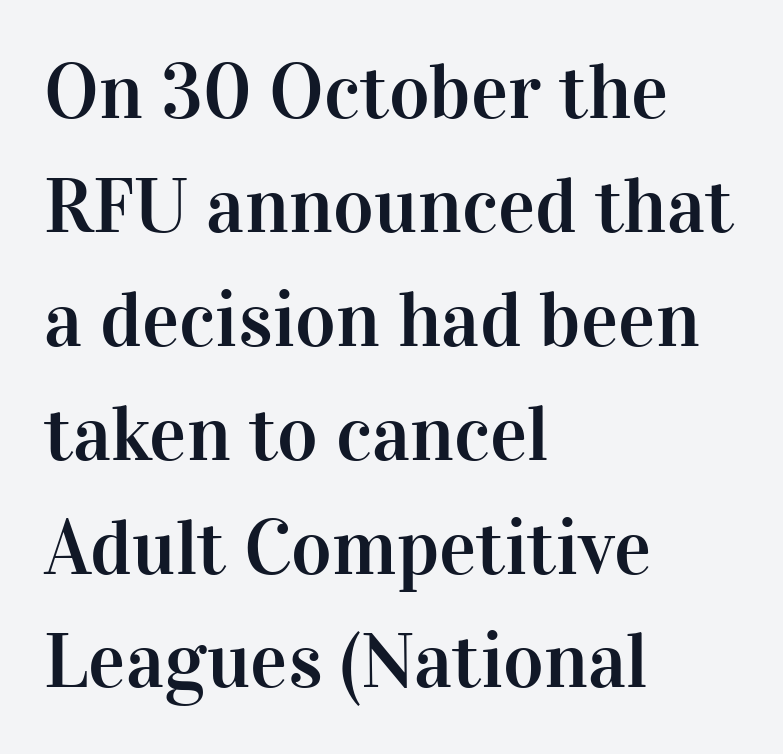
The specimen reads as upright at a glance. Nobody touched the tracking dial on this one. Left-aligned paragraph, ragged on the right. These lines are rendered in a variable-pitch font.
